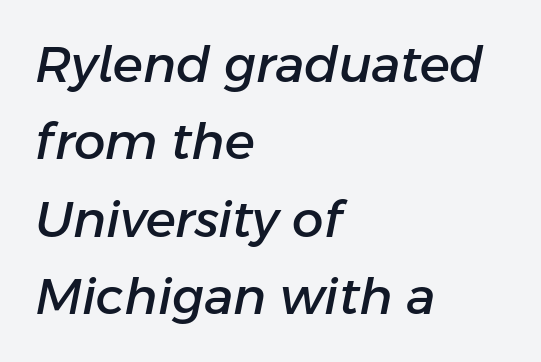
Slanted lettering throughout. The passage is arranged the way most books set body copy — flush left. No word sits above an underline. The passage shown has conventional tracking throughout. Do the characters align in a grid? No, the font is proportional.
